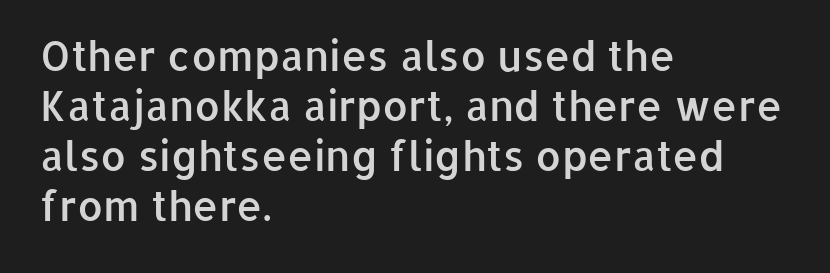
The image shows 41 px semibold sans-serif type, upright; set left-aligned, line spacing 1.22x, normal letter spacing, not underlined; low stroke contrast and a medium x-height.
